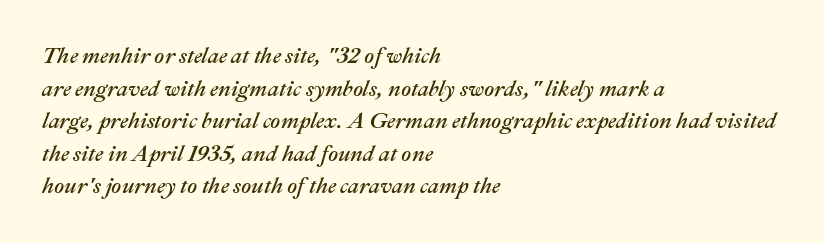
Q: Is the text italic (slanted)? A: Yes, it leans right by about 22 degrees.
Q: Is the text underlined? A: No.
Q: How is the paragraph aligned? A: Left-aligned.
Q: Is the spacing between letters normal or unusually wide? A: Normal.
Q: Is the spacing between lines tight, normal or loose? A: Normal.
